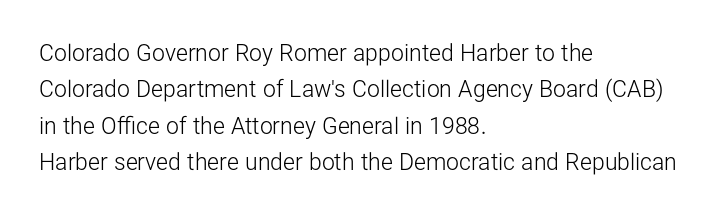
The image shows 23 px text type, upright; set left-aligned, normal line spacing (1.58x), normal letter spacing, not underlined.
